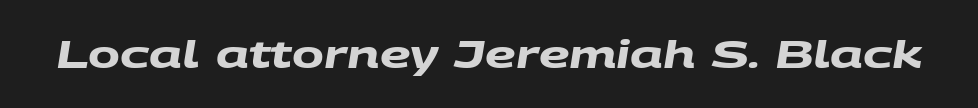
Q: Is the text bold? A: Yes.
Q: Is the typeface a serif or a sans-serif typeface? A: Sans-serif.
Q: Is the text underlined? A: No.
Q: Is the spacing between letters normal or unusually wide? A: Normal.
Q: Width (condensed, normal, or wide)? A: Wide.
Q: Stroke contrast? A: Medium.
Q: x-height? A: Large.
Q: Monospaced? A: No.
